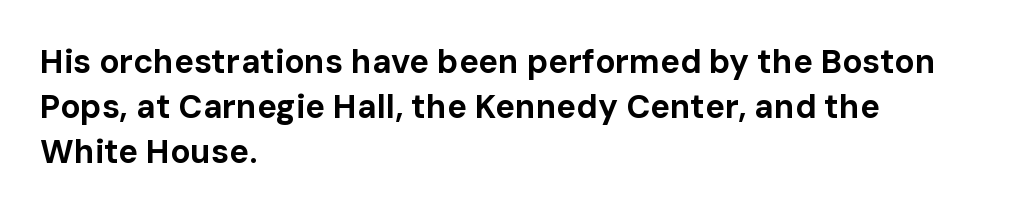
{"serif": "no", "italic": "no", "bold": "yes", "weight": "bold", "width": "normal", "stroke_contrast": "low", "x_height": "medium", "monospaced": "no", "underline": "no", "align": "left", "line_spacing": "normal", "line_spacing_ratio": 1.36, "letter_spacing": "normal", "letter_spacing_em": 0.0, "glyph_px": 33}
